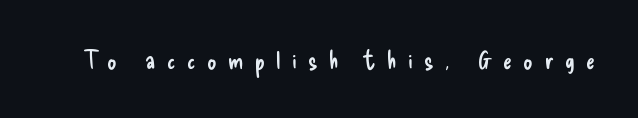
The glyphs are unaccompanied by any horizontal stroke below them. This is the regular roman posture of the typeface. Think standard paragraph weight, or any step lighter than that. The tracking jumps out immediately: characters are airy and widely separated.
